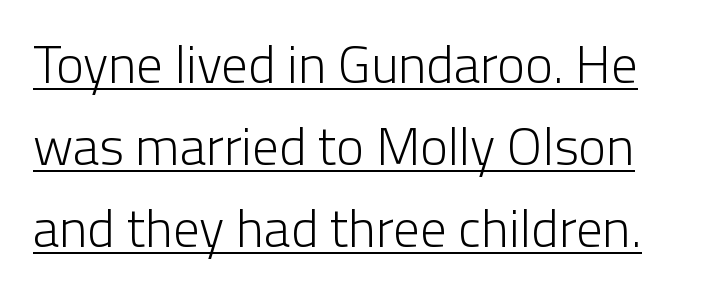
Q: Is the text bold? A: No.
Q: Is the text italic (slanted)? A: No, it is upright.
Q: Is the typeface a serif or a sans-serif typeface? A: Sans-serif.
Q: Is the text underlined? A: Yes.
Q: Is the spacing between letters normal or unusually wide? A: Normal.
Q: Is the spacing between lines tight, normal or loose? A: Normal.
Q: Width (condensed, normal, or wide)? A: Normal.
Q: Stroke contrast? A: Low.
Q: x-height? A: Medium.
Q: Monospaced? A: No.
